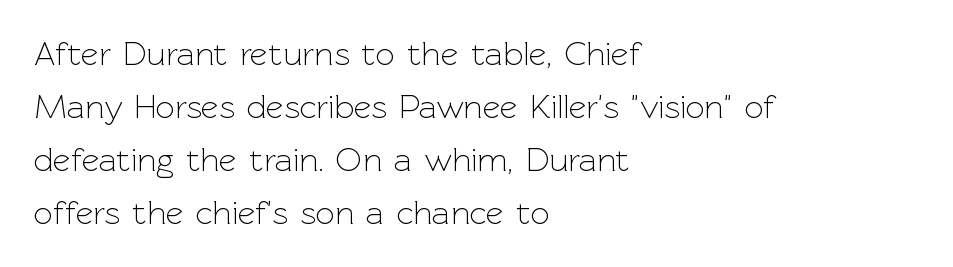
Q: Is the text bold? A: No.
Q: Is the text italic (slanted)? A: No, it is upright.
Q: Is the typeface a serif or a sans-serif typeface? A: Sans-serif.
Q: Is the text underlined? A: No.
Q: How is the paragraph aligned? A: Left-aligned.
Q: Is the spacing between letters normal or unusually wide? A: Normal.
Q: Is the spacing between lines tight, normal or loose? A: Normal.
Q: Width (condensed, normal, or wide)? A: Normal.
Q: x-height? A: Medium.
Q: Monospaced? A: No.
